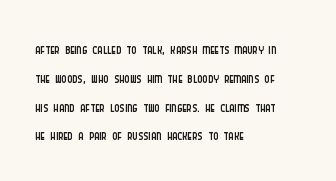
Q: Is the text bold? A: No.
Q: Is the text italic (slanted)? A: No, it is upright.
Q: Is the text underlined? A: No.
Q: How is the paragraph aligned? A: Left-aligned.
Q: Is the spacing between letters normal or unusually wide? A: Normal.
Q: Is the spacing between lines tight, normal or loose? A: Normal.
